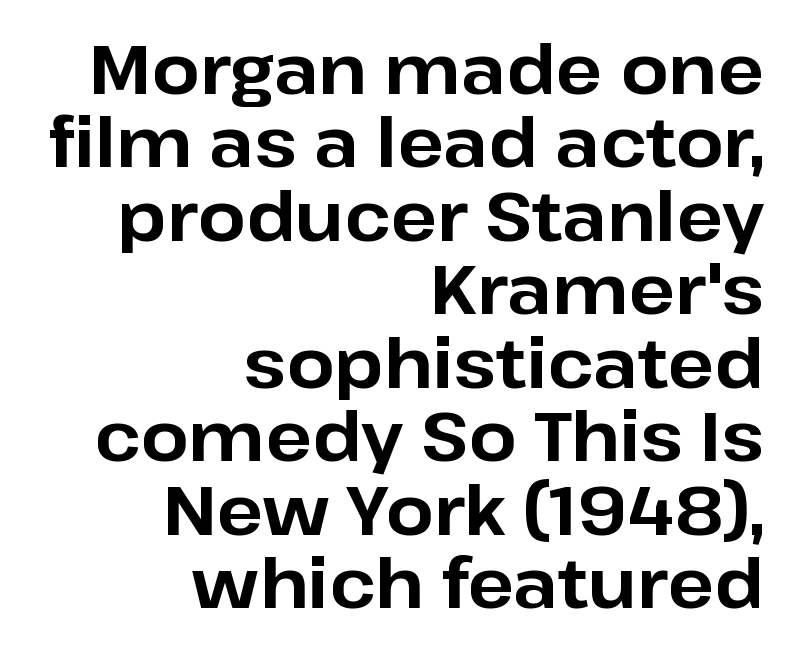
Q: Is the text bold? A: Yes.
Q: Is the text italic (slanted)? A: No, it is upright.
Q: Is the typeface a serif or a sans-serif typeface? A: Sans-serif.
Q: Is the text underlined? A: No.
Q: How is the paragraph aligned? A: Right-aligned.
Q: Is the spacing between letters normal or unusually wide? A: Normal.
Q: Is the spacing between lines tight, normal or loose? A: Tight.
Q: Width (condensed, normal, or wide)? A: Normal.
Q: Stroke contrast? A: Low.
Q: x-height? A: Medium.
Q: Monospaced? A: No.
